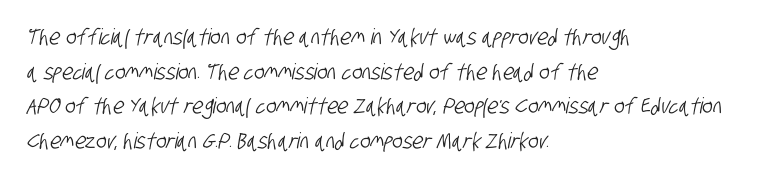
The image shows 22 px text type; set left-aligned, normal line spacing (1.57x), normal letter spacing, not underlined.
